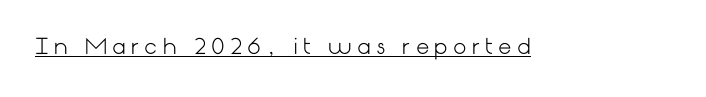
Characters remain perfectly vertical along every line. The specimen includes a rule beneath the text block's lines. No extra ink here — the face is not bold. The letters are spread apart with noticeably loose tracking.
